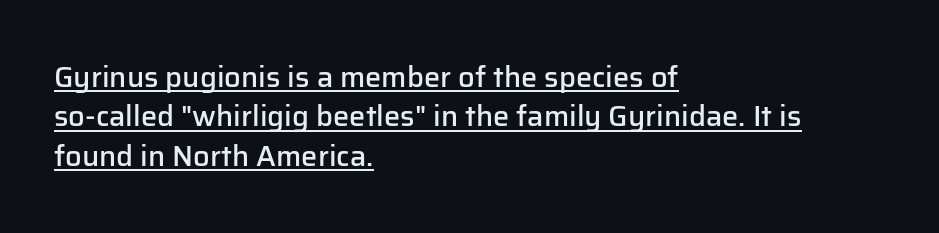
{"serif": "no", "italic": "no", "bold": "semi", "weight": "semibold", "width": "normal", "stroke_contrast": "low", "x_height": "medium", "monospaced": "no", "underline": "yes", "align": "left", "line_spacing": "normal", "line_spacing_ratio": 1.36, "letter_spacing": "normal", "letter_spacing_em": 0.0, "glyph_px": 29}
